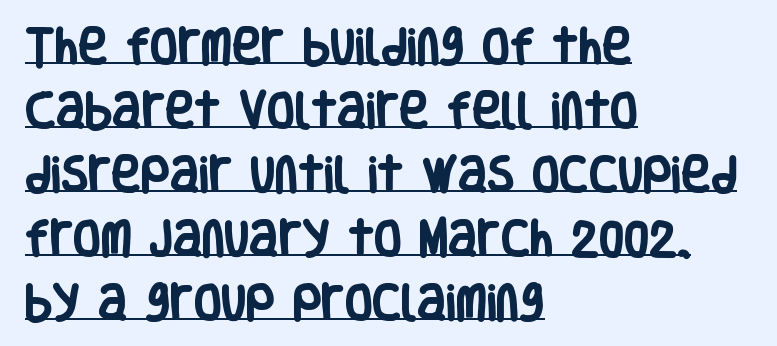
The image shows 40 px heavy, condensed sans-serif type, upright; set left-aligned, normal line spacing (1.6x), normal letter spacing, underlined; low stroke contrast and a large x-height.
